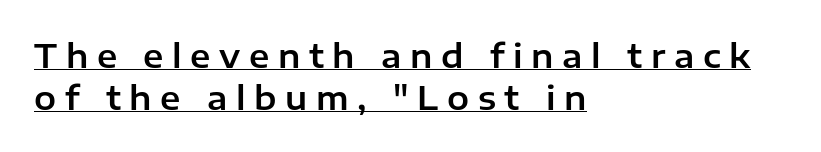
Q: Is the text italic (slanted)? A: No, it is upright.
Q: Is the typeface a serif or a sans-serif typeface? A: Sans-serif.
Q: Is the text underlined? A: Yes.
Q: How is the paragraph aligned? A: Left-aligned.
Q: Is the spacing between letters normal or unusually wide? A: Unusually wide.
Q: Is the spacing between lines tight, normal or loose? A: Normal.
Q: Width (condensed, normal, or wide)? A: Normal.
Q: Stroke contrast? A: Low.
Q: x-height? A: Medium.
Q: Monospaced? A: No.
